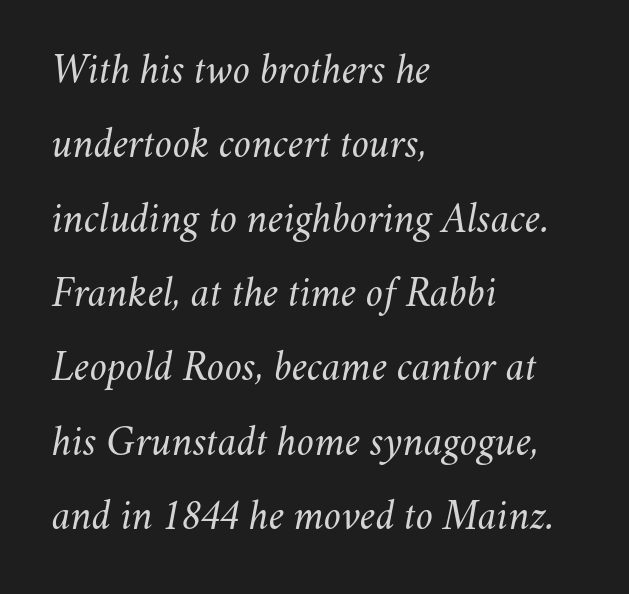
Typeset ragged right — the left edge is the straight one. The baseline area is clear. The passage shown leans; its letterforms are oblique. Spacing between characters is what you'd get straight out of the box.
